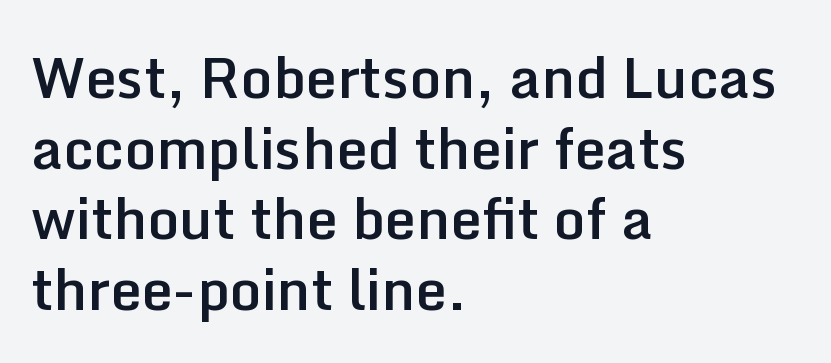
The lines are quadded left. Students, observe: this is what conventionally led text looks like. A typesetter would mark this as roman, not italic. Spacing verdict: proportional, widths tailored to each character. What kind of face is this? One without serifs — a sans.
